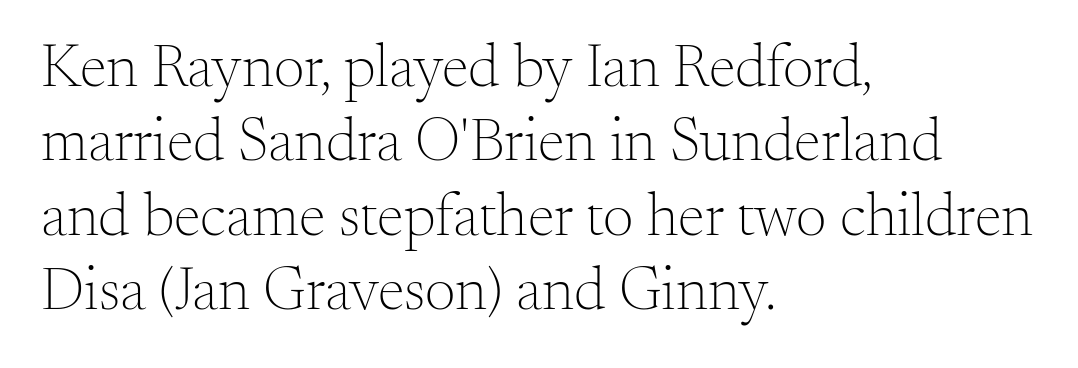
{"serif": "yes", "italic": "no", "bold": "no", "weight": "light", "width": "normal", "stroke_contrast": "medium", "x_height": "small", "monospaced": "no", "underline": "no", "align": "left", "line_spacing_ratio": 1.22, "letter_spacing": "normal", "letter_spacing_em": 0.0, "glyph_px": 61}
